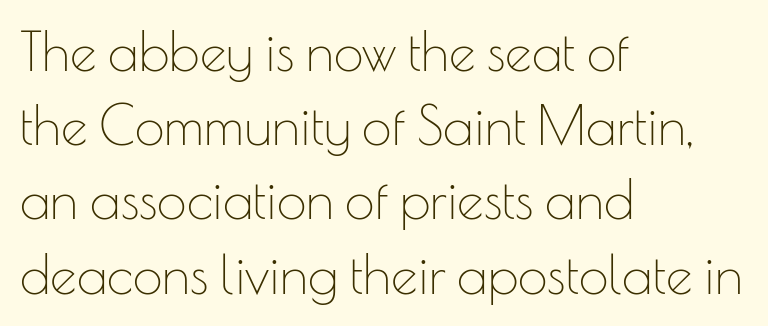
Q: Is the text bold? A: No.
Q: Is the text italic (slanted)? A: No, it is upright.
Q: Is the typeface a serif or a sans-serif typeface? A: Sans-serif.
Q: Is the text underlined? A: No.
Q: How is the paragraph aligned? A: Left-aligned.
Q: Is the spacing between letters normal or unusually wide? A: Normal.
Q: Is the spacing between lines tight, normal or loose? A: Normal.
Q: Width (condensed, normal, or wide)? A: Normal.
Q: Stroke contrast? A: Low.
Q: x-height? A: Small.
Q: Monospaced? A: No.
